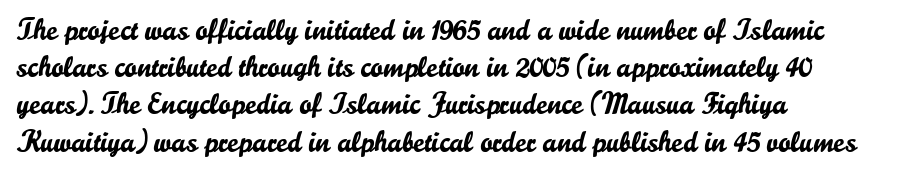
Q: Is the text italic (slanted)? A: Yes.
Q: Is the typeface a serif or a sans-serif typeface? A: Sans-serif.
Q: Is the text underlined? A: No.
Q: How is the paragraph aligned? A: Left-aligned.
Q: Is the spacing between letters normal or unusually wide? A: Normal.
Q: Width (condensed, normal, or wide)? A: Normal.
Q: Stroke contrast? A: Low.
Q: x-height? A: Small.
Q: Monospaced? A: No.
